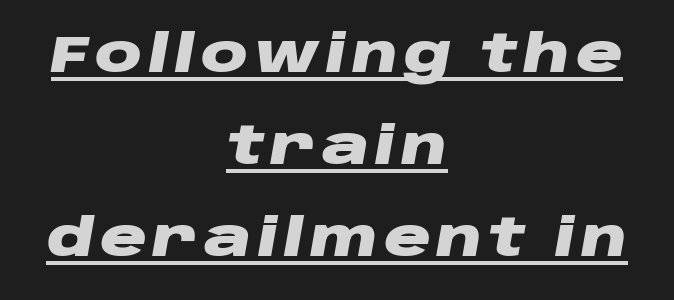
Typographic density is high because the face is bold. Looks like someone drew a line under every word here. The passage shown is typed in a proportional face where columns would drift. These lines stack symmetrically, like a column narrowing and widening about its center. Would a proofreader flag this as italicized? Yes.
